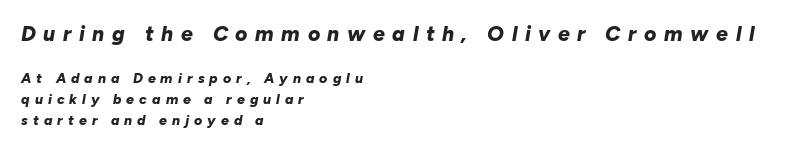
The image shows 21 px bold type, italic (leaning right); set left-aligned, normal line spacing (1.5x), unusually wide letter spacing (+0.36 em), not underlined; the first (top) block is 1.5x larger.
